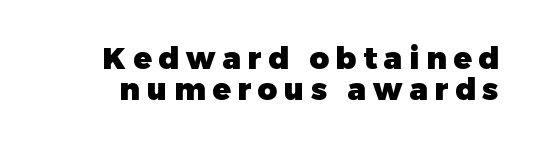
Does the type have serifs? No, each stem ends abruptly. Designer's note — italics off, roman on. I'd describe the lettering as bold — thick and assertive. The lines are packed closely together with very little leading. Here the designer chose a conventional face with non-uniform glyph widths. Descenders hang freely into open space.
